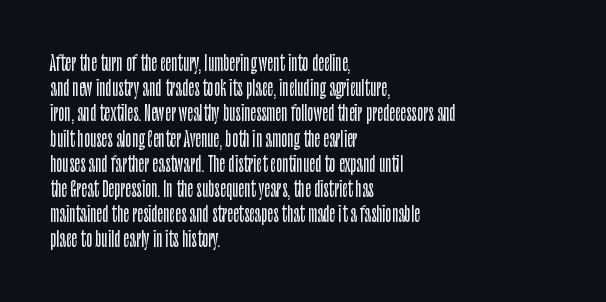
These lines keep a tight, regular rhythm from letter to letter. Successive baselines arrive at the customary interval. Unmarked baselines from the first word to the last. Casual observation: everything's shoved over to the left. This sample uses an upright cut, with every glyph sitting square on the baseline.
